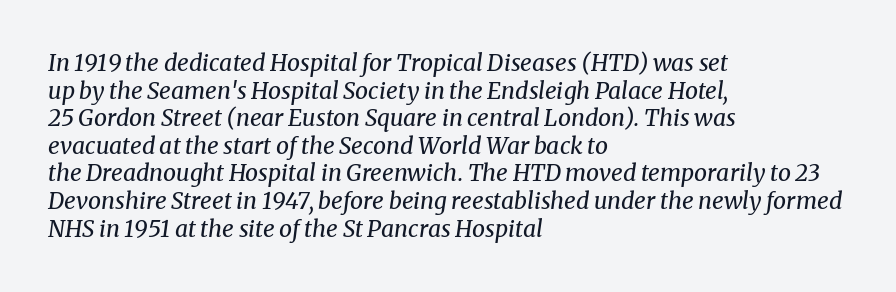
Q: Is the text bold? A: No.
Q: Is the text italic (slanted)? A: Yes, it leans right by about 8 degrees.
Q: Is the text underlined? A: No.
Q: How is the paragraph aligned? A: Left-aligned.
Q: Is the spacing between letters normal or unusually wide? A: Normal.
